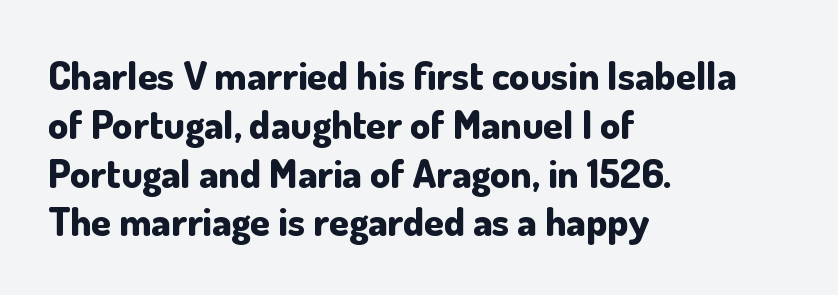
{"serif": "no", "italic": "no", "bold": "yes", "weight": "bold", "width": "normal", "stroke_contrast": "low", "x_height": "small", "monospaced": "no", "underline": "no", "align": "left", "line_spacing_ratio": 1.22, "letter_spacing": "normal", "letter_spacing_em": 0.0, "glyph_px": 40}
